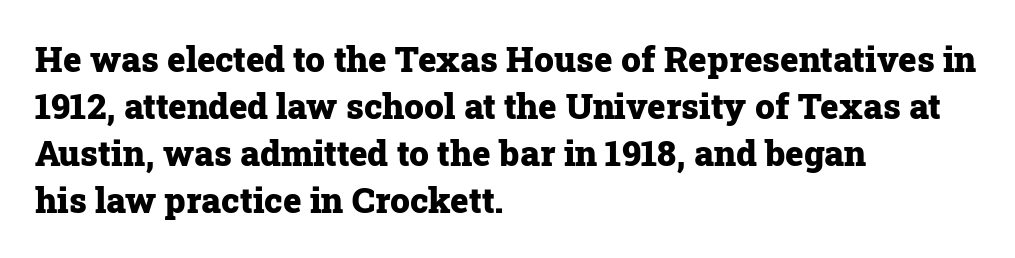
{"serif": "yes", "italic": "no", "bold": "yes", "weight": "heavy", "width": "normal", "stroke_contrast": "low", "x_height": "medium", "monospaced": "no", "underline": "no", "align": "left", "line_spacing": "normal", "line_spacing_ratio": 1.34, "letter_spacing": "normal", "letter_spacing_em": 0.0, "glyph_px": 35}
